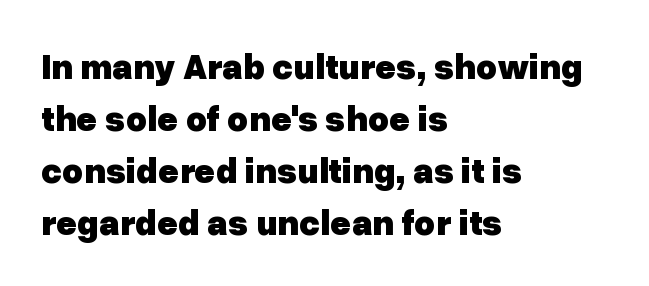
Compared with an ordinary text face, these strokes are far heavier — a full bold. Honestly, the row spacing looks completely unremarkable. Grotesque or geometric, the face here clearly has no serifs. Quick note: underline off. The face used here is rendered with its standard letterfit. Horizontally, the lines are justified to the leading edge only.
